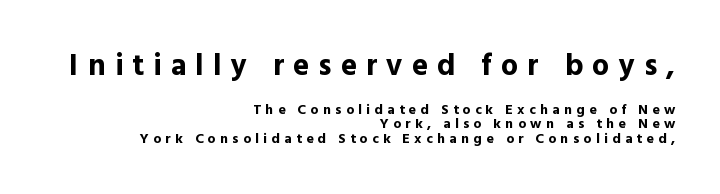
Weight: bold. The passage shown is typed in a proportional face where columns would drift. One glance says dense: line gaps are narrower than usual. No feet cap the strokes, marking this as sans-serif type.
